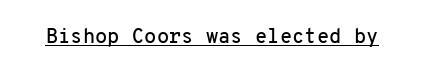
The image shows 20 px text type, upright; set normal letter spacing, underlined.
